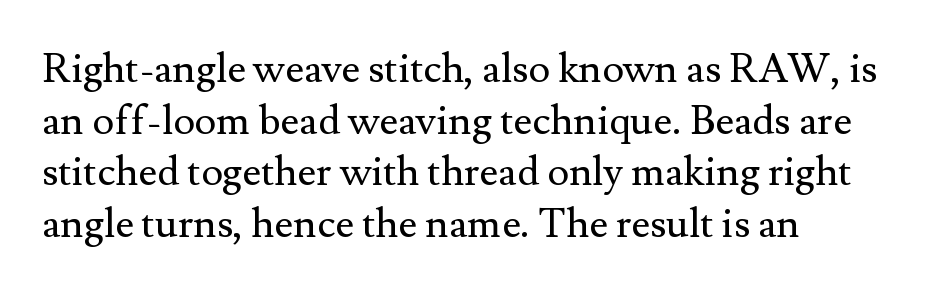
The image shows 41 px regular-weight serif type, upright; set left-aligned, normal line spacing (1.26x), normal letter spacing, not underlined; medium stroke contrast and a small x-height.
